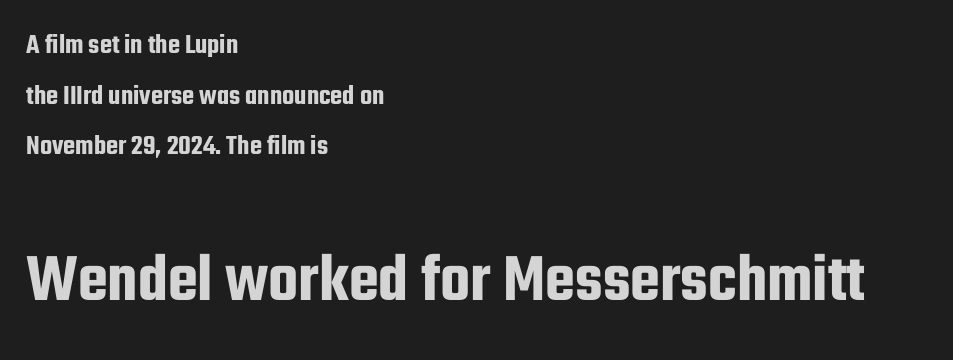
Here the second block reads like a headline and the first like body copy. These lines stack with their left ends in a neat column. The axis of the letterforms is exactly vertical. No word sits above an underline.
